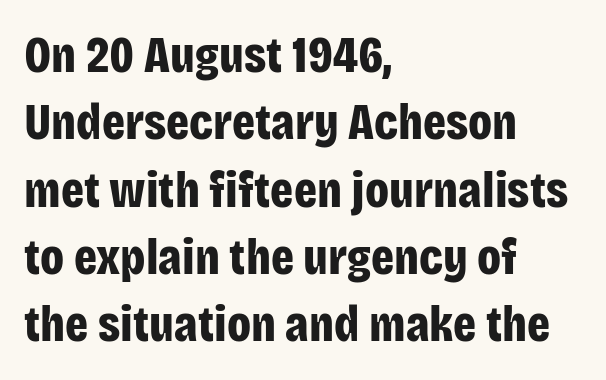
This rendering features lettering with no underline. Varying glyph widths throughout — classic text-font behaviour. The font is running at its bold setting. A normal amount of white space separates one row of letters from the next. These lines keep a tight, regular rhythm from letter to letter.
